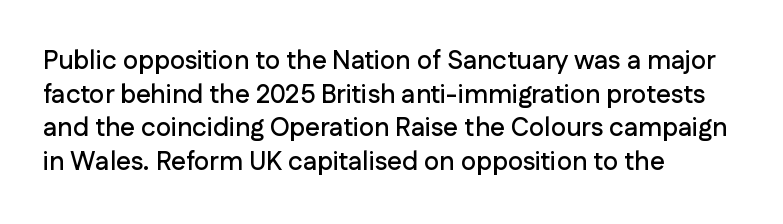
Q: Is the text italic (slanted)? A: No, it is upright.
Q: Is the text underlined? A: No.
Q: How is the paragraph aligned? A: Left-aligned.
Q: Is the spacing between letters normal or unusually wide? A: Normal.
Q: Is the spacing between lines tight, normal or loose? A: Normal.
